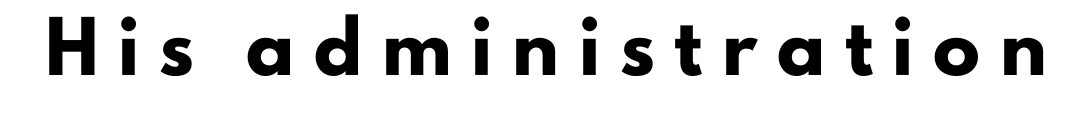
Q: Is the text bold? A: Yes.
Q: Is the text italic (slanted)? A: No, it is upright.
Q: Is the typeface a serif or a sans-serif typeface? A: Sans-serif.
Q: Is the text underlined? A: No.
Q: Is the spacing between letters normal or unusually wide? A: Unusually wide.
Q: Width (condensed, normal, or wide)? A: Normal.
Q: Stroke contrast? A: Low.
Q: x-height? A: Small.
Q: Monospaced? A: No.
